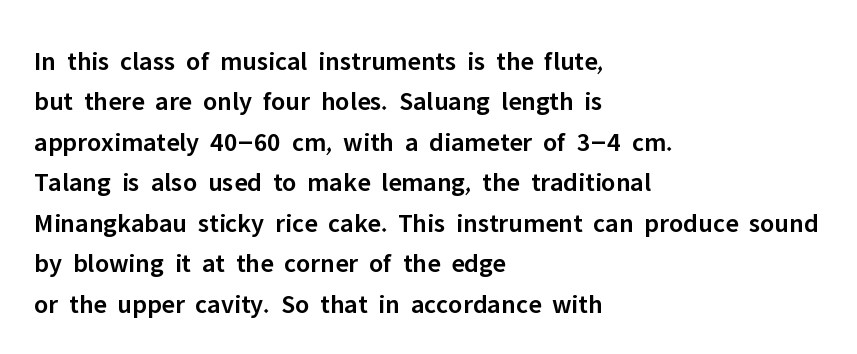
{"italic": "no", "bold": "semi", "underline": "no", "align": "left", "line_spacing": "normal", "line_spacing_ratio": 1.5, "letter_spacing": "normal", "letter_spacing_em": 0.0, "glyph_px": 27}
